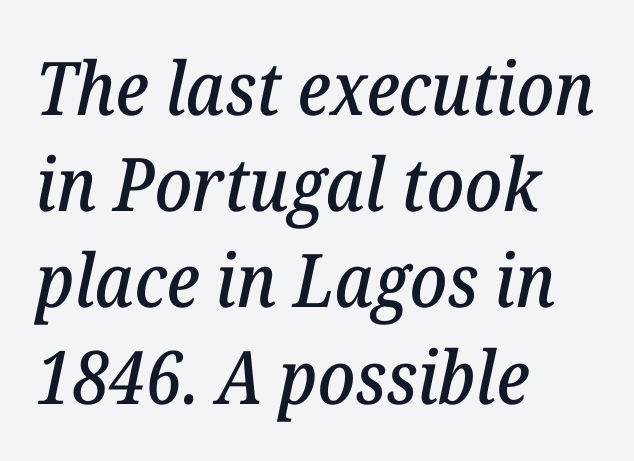
{"serif": "yes", "italic": "yes", "lean": "right", "slant_degrees": 12, "width": "normal", "stroke_contrast": "low", "x_height": "medium", "monospaced": "no", "underline": "no", "align": "left", "line_spacing": "normal", "line_spacing_ratio": 1.3, "letter_spacing": "normal", "letter_spacing_em": 0.0, "glyph_px": 74}
